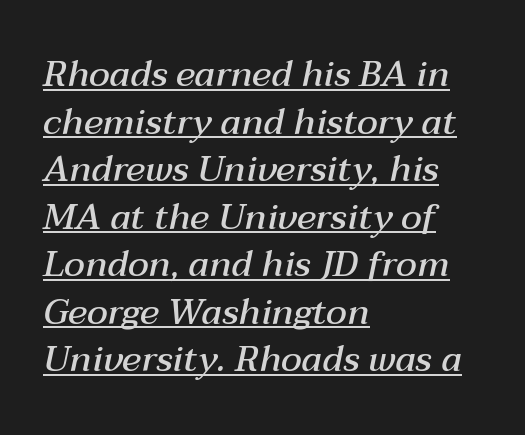
{"italic": "yes", "lean": "right", "slant_degrees": 12, "bold": "semi", "weight": "semibold", "width": "normal", "stroke_contrast": "medium", "x_height": "medium", "monospaced": "no", "underline": "yes", "align": "left", "line_spacing": "normal", "line_spacing_ratio": 1.32, "letter_spacing": "normal", "letter_spacing_em": 0.0, "glyph_px": 36}
